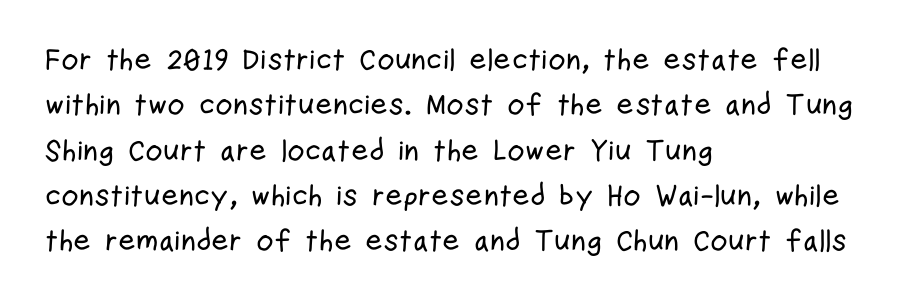
Q: Is the text italic (slanted)? A: No, it is upright.
Q: Is the typeface a serif or a sans-serif typeface? A: Sans-serif.
Q: Is the text underlined? A: No.
Q: How is the paragraph aligned? A: Left-aligned.
Q: Is the spacing between letters normal or unusually wide? A: Normal.
Q: Is the spacing between lines tight, normal or loose? A: Normal.
Q: Width (condensed, normal, or wide)? A: Condensed.
Q: Stroke contrast? A: Low.
Q: x-height? A: Medium.
Q: Monospaced? A: No.
